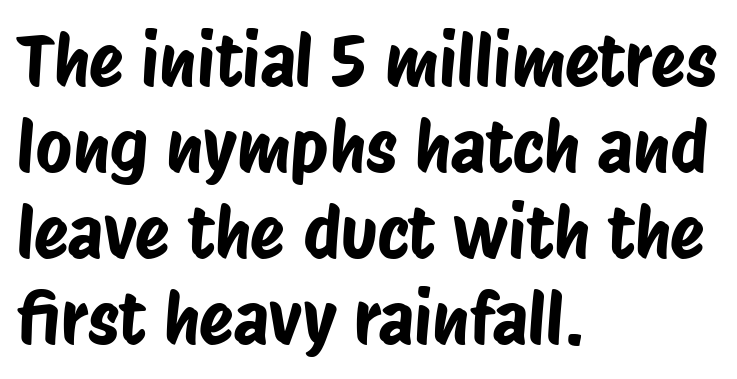
The image shows 71 px condensed sans-serif type; set left-aligned, line spacing 1.21x, normal letter spacing, not underlined; low stroke contrast and a large x-height.
